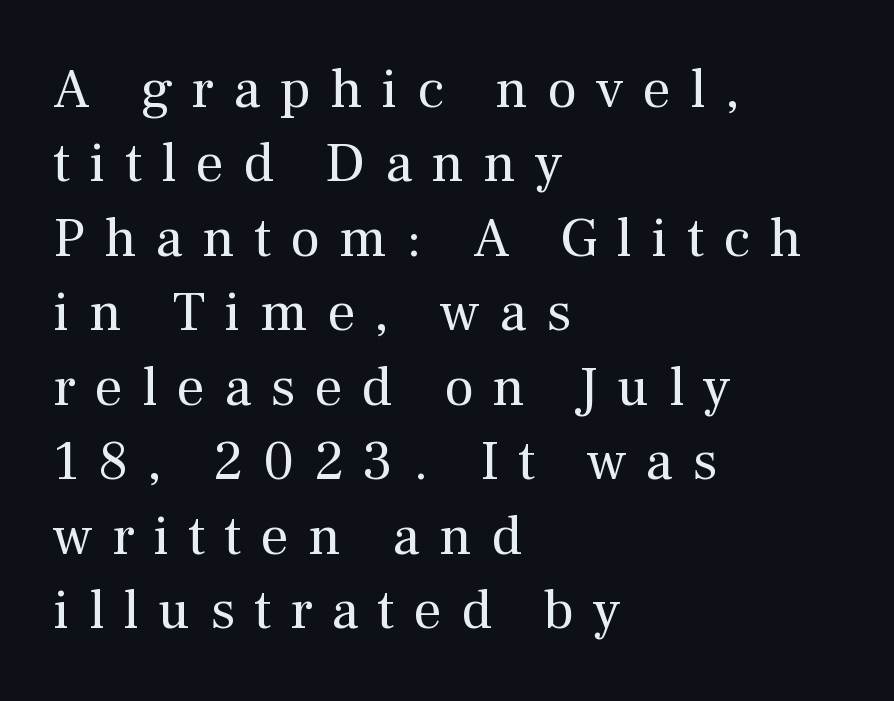
The image shows 56 px regular-weight serif type, upright; set left-aligned, normal line spacing (1.33x), unusually wide letter spacing (+0.34 em), not underlined; medium stroke contrast and a medium x-height.
